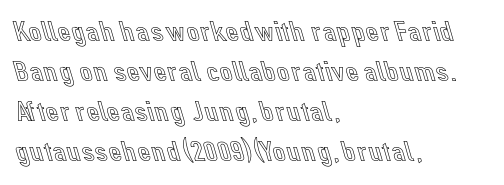
The image shows 29 px text type; set left-aligned, normal line spacing (1.38x), normal letter spacing, not underlined; a medium x-height.
